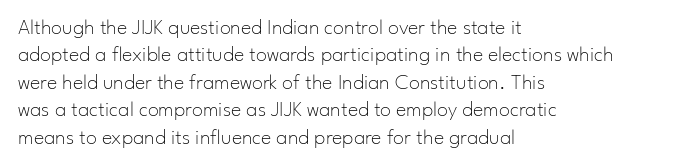
Q: Is the text bold? A: No.
Q: Is the text italic (slanted)? A: No, it is upright.
Q: Is the text underlined? A: No.
Q: How is the paragraph aligned? A: Left-aligned.
Q: Is the spacing between letters normal or unusually wide? A: Normal.
Q: Is the spacing between lines tight, normal or loose? A: Normal.
